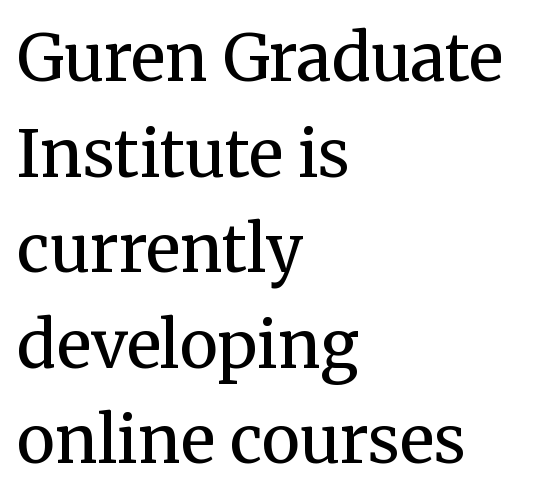
In terms of leading, this rendering sits right in the middle. You could not count columns in this text — the font is proportionally spaced. Check where the strokes stop: tiny serifs finish them off. Quick note: underline off. The weight tops out at a normal text grade. The type sits square on the baseline with zero lean.
